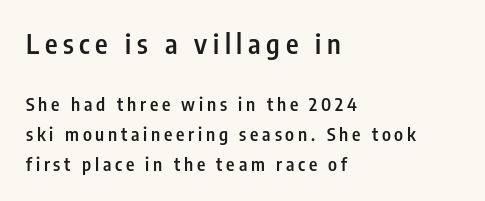
Horizontally, the lines are justified to the leading edge only. No italicization has been applied; the sample stays upright. Unmarked baselines from the first word to the last. On the weight axis this lands at semibold, roughly 600. Top chunk: large. Bottom chunk: small.
